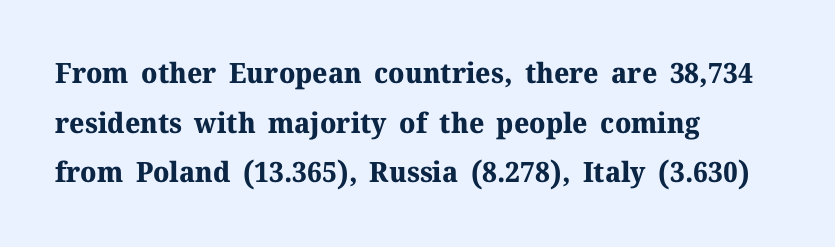
I'd describe the lettering as bold — thick and assertive. This rendering employs a face with finishing strokes, i.e., a serif. Alignment: flush left. Is the letter spacing exaggerated? No — it looks like the ordinary default. These lines are rendered in a variable-pitch font. Bare-footed words on every line.
